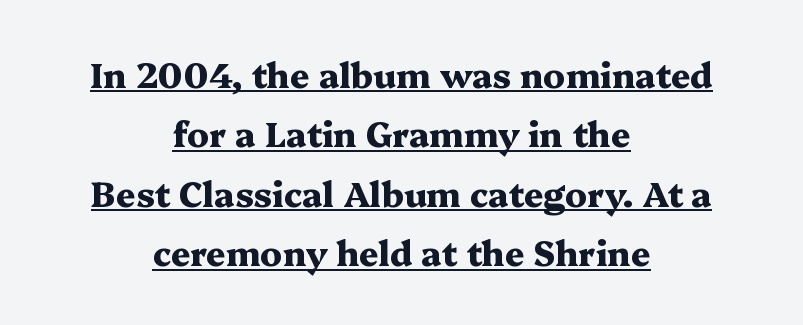
The image shows 34 px heavy, wide serif type, upright; set centered, line spacing 1.75x, normal letter spacing, underlined; medium stroke contrast and a medium x-height.
